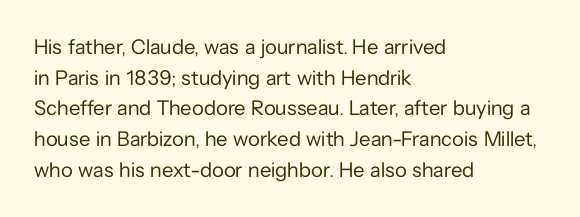
{"italic": "no", "bold": "no", "underline": "no", "align": "left", "line_spacing": "normal", "line_spacing_ratio": 1.46, "letter_spacing": "normal", "letter_spacing_em": 0.0, "glyph_px": 21}
